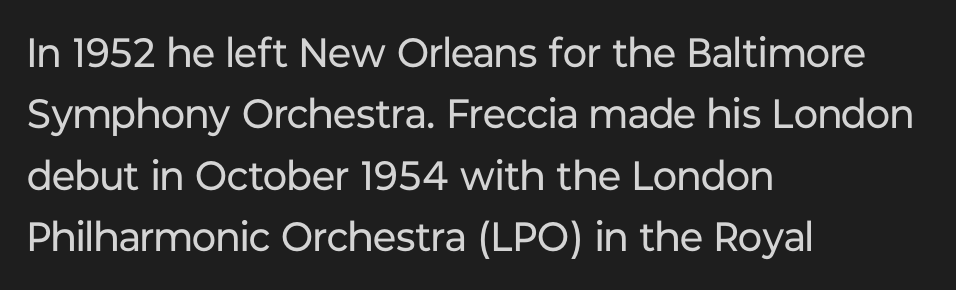
Here the designer chose a conventional face with non-uniform glyph widths. Nope, no serifs anywhere on these letters. The string is rendered with underlining switched off. The letters look calm and open, with moderate or lighter stems.
